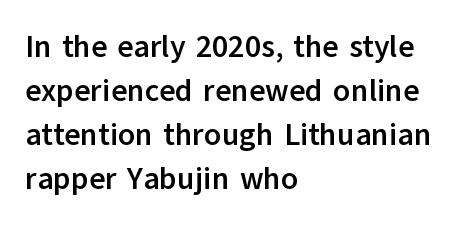
{"serif": "no", "italic": "no", "bold": "yes", "weight": "semibold", "width": "normal", "stroke_contrast": "low", "x_height": "medium", "monospaced": "no", "underline": "no", "align": "left", "line_spacing": "normal", "line_spacing_ratio": 1.42, "letter_spacing": "normal", "letter_spacing_em": 0.0, "glyph_px": 31}
